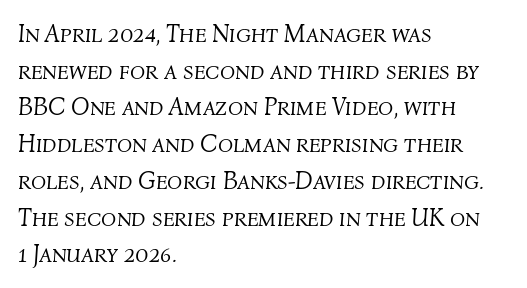
The tracking reads as untouched default to a designer's eye. Students, observe: this is what conventionally led text looks like. Descenders hang freely into open space. The rendering applies a slant to the glyphs. All the whitespace from short lines collects on the right.
